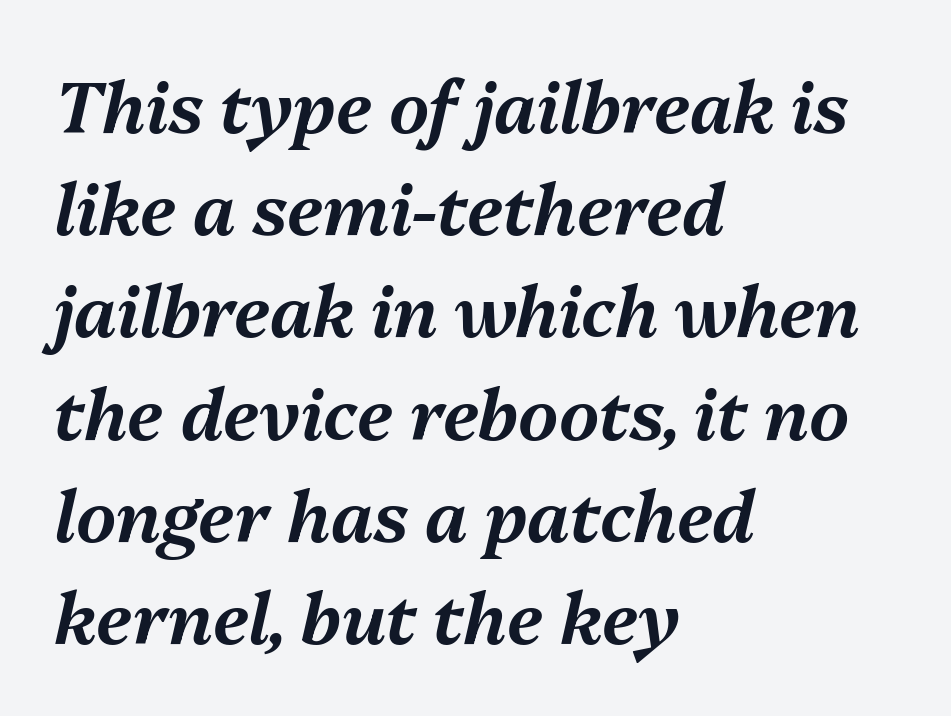
Q: Is the text italic (slanted)? A: Yes, it leans right by about 13 degrees.
Q: Is the text underlined? A: No.
Q: How is the paragraph aligned? A: Left-aligned.
Q: Is the spacing between letters normal or unusually wide? A: Normal.
Q: Is the spacing between lines tight, normal or loose? A: Normal.
Q: Width (condensed, normal, or wide)? A: Normal.
Q: Stroke contrast? A: Medium.
Q: x-height? A: Medium.
Q: Monospaced? A: No.
